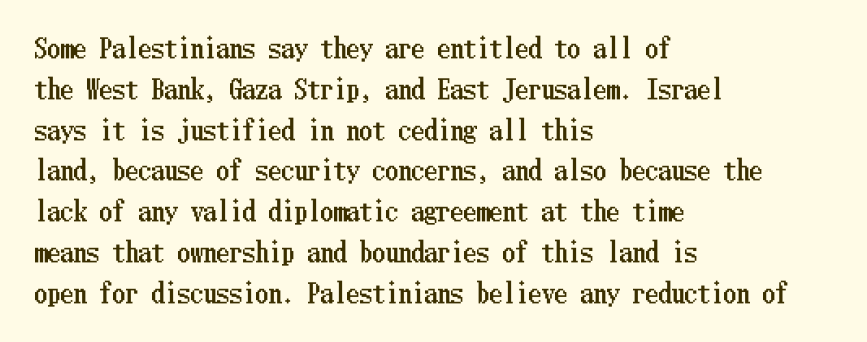
{"italic": "no", "underline": "no", "align": "left", "line_spacing": "normal", "line_spacing_ratio": 1.57, "letter_spacing": "normal", "letter_spacing_em": 0.0, "glyph_px": 26}
